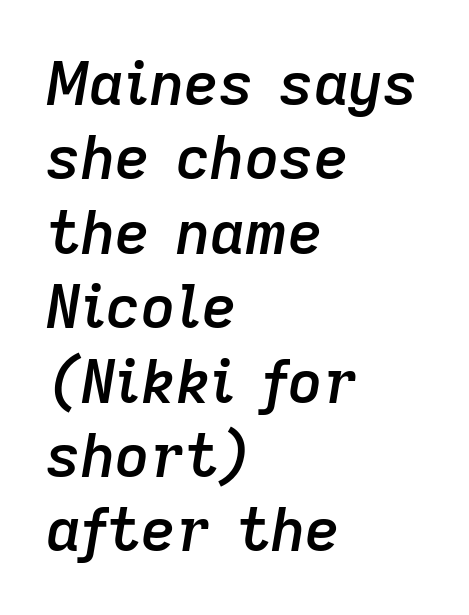
{"italic": "yes", "lean": "right", "slant_degrees": 9, "bold": "semi", "weight": "semibold", "width": "normal", "stroke_contrast": "low", "x_height": "medium", "monospaced": "no", "underline": "no", "align": "left", "line_spacing_ratio": 1.24, "letter_spacing": "normal", "letter_spacing_em": 0.0, "glyph_px": 60}
